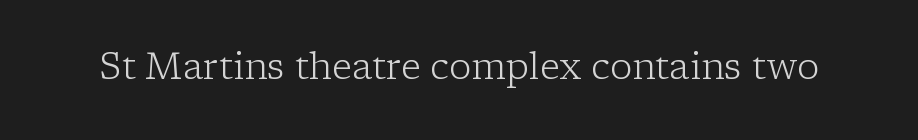
Q: Is the text bold? A: No.
Q: Is the text italic (slanted)? A: No, it is upright.
Q: Is the typeface a serif or a sans-serif typeface? A: Serif.
Q: Is the text underlined? A: No.
Q: Is the spacing between letters normal or unusually wide? A: Normal.
Q: Width (condensed, normal, or wide)? A: Normal.
Q: Stroke contrast? A: Low.
Q: x-height? A: Medium.
Q: Monospaced? A: No.
